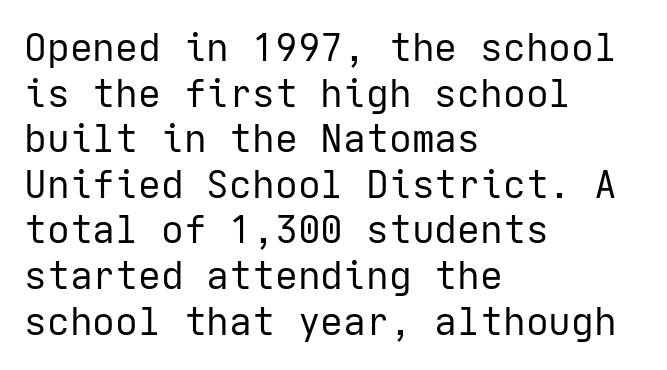
Q: Is the text bold? A: No.
Q: Is the text italic (slanted)? A: No, it is upright.
Q: Is the typeface a serif or a sans-serif typeface? A: Sans-serif.
Q: Is the text underlined? A: No.
Q: How is the paragraph aligned? A: Left-aligned.
Q: Is the spacing between letters normal or unusually wide? A: Normal.
Q: Width (condensed, normal, or wide)? A: Normal.
Q: Stroke contrast? A: Low.
Q: x-height? A: Medium.
